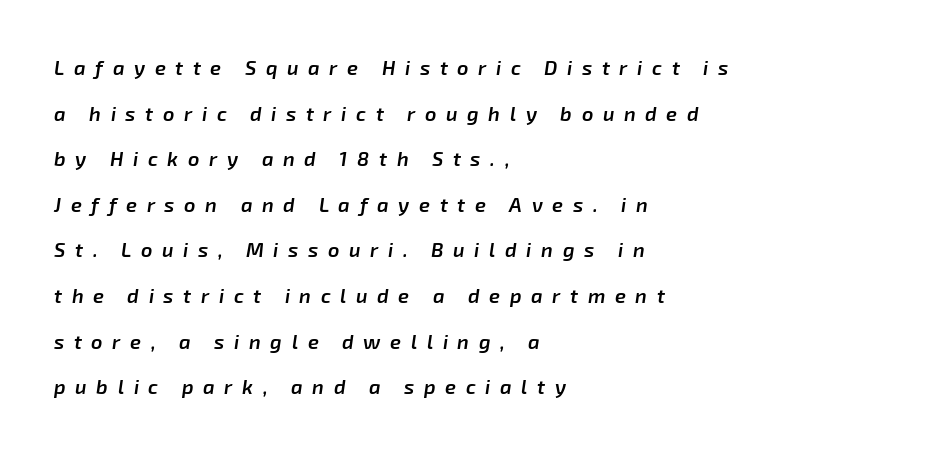
Q: Is the text bold? A: Semi-bold.
Q: Is the text italic (slanted)? A: Yes, it leans right by about 8 degrees.
Q: Is the text underlined? A: No.
Q: How is the paragraph aligned? A: Left-aligned.
Q: Is the spacing between letters normal or unusually wide? A: Unusually wide.
Q: Is the spacing between lines tight, normal or loose? A: Loose.
